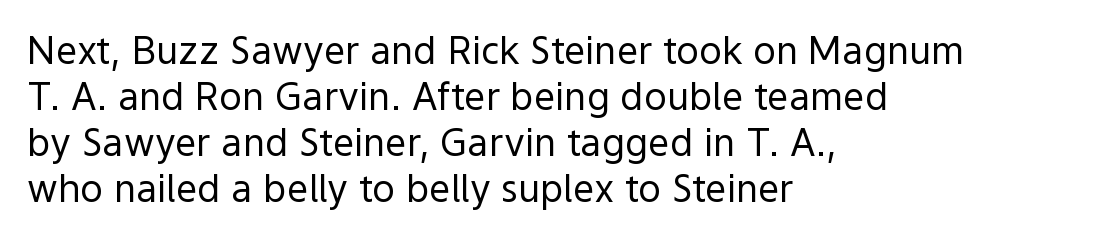
Observe the absence of serifs on each vertical stroke in this sample. Words appear dense and cohesive because spacing is normal. A clean baseline with only descenders dipping below it. Counters stay open thanks to moderate or lighter strokes. One-word summary of the alignment: left. Tall strokes in this sample are plumb rather than angled.
